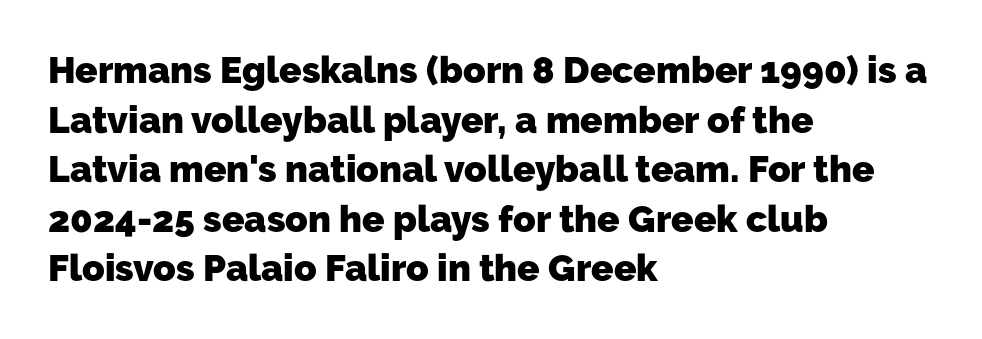
Between one letter and the next there's only the usual sliver of space. This block has exactly the height ordinary leading produces. Caption: bold face, heavy strokes. Do the characters align in a grid? No, the font is proportional.
